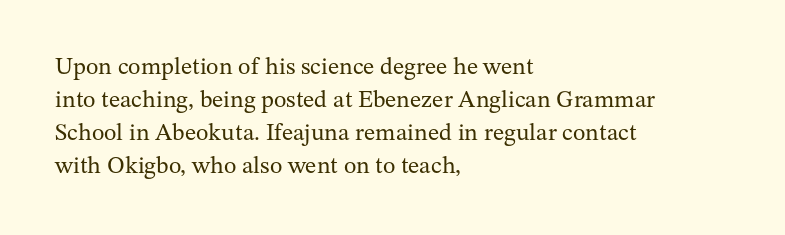
Horizontally, the lines are justified to the leading edge only. A roman cut, with each character standing at attention. The lines sit at an ordinary, default distance from one another. The font sits on the lighter half of the weight spectrum, regular included. Just letters on the line, the space beneath them empty. Standard letterfit; no display-style spreading of the glyphs.
